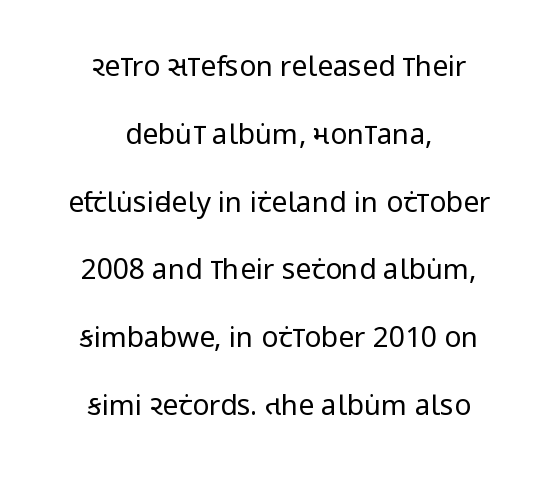
Do the characters align in a grid? No, the font is proportional. This is the regular roman posture of the typeface. This is not heavy type; no bold has been used. How are the letters spaced? Ordinarily, with no added tracking. Nothing sits at the stroke ends, so this counts as sans-serif. Decoration check: the copy has no underline.
